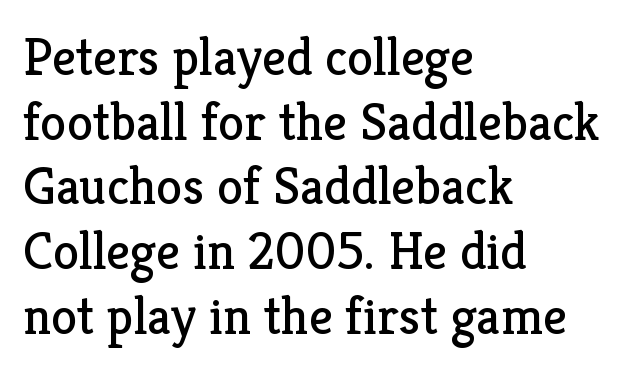
Q: Is the text bold? A: No.
Q: Is the text italic (slanted)? A: No, it is upright.
Q: Is the typeface a serif or a sans-serif typeface? A: Serif.
Q: Is the text underlined? A: No.
Q: How is the paragraph aligned? A: Left-aligned.
Q: Is the spacing between letters normal or unusually wide? A: Normal.
Q: Width (condensed, normal, or wide)? A: Normal.
Q: Stroke contrast? A: Low.
Q: x-height? A: Medium.
Q: Monospaced? A: No.
